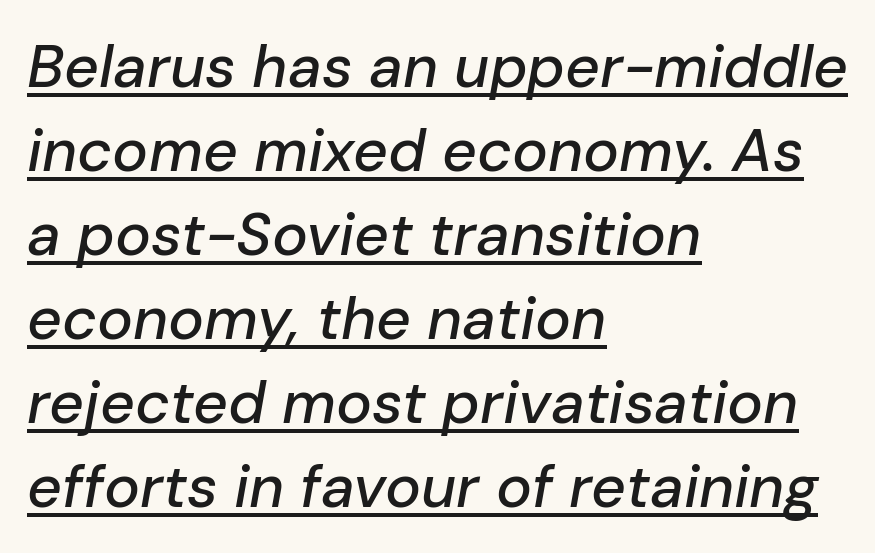
Looks like regular typesetting: each glyph gets only the width it needs. Posture: slanted. Observe the ordinary spacing: letters are neighbours, not strangers. Honestly, the underline is the first thing you notice here. If you measured baseline to baseline, you'd find a middling distance. Horizontal alignment here is leftward, the default for most running prose.
